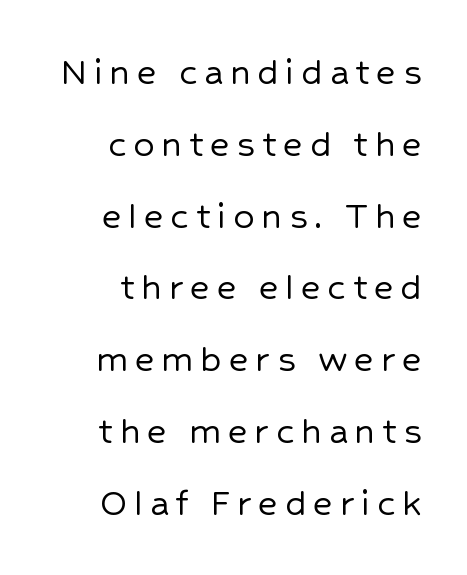
{"serif": "no", "italic": "no", "width": "normal", "stroke_contrast": "low", "x_height": "medium", "monospaced": "no", "underline": "no", "align": "right", "line_spacing_ratio": 1.71, "glyph_px": 42}
